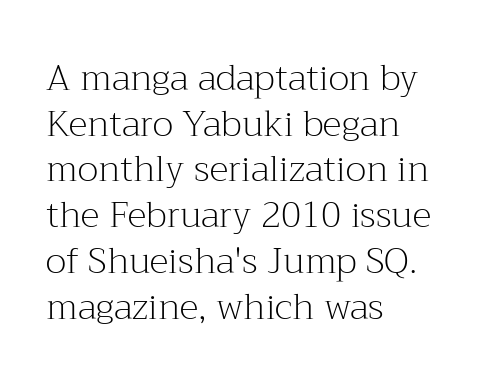
The weight would be labelled regular, book, light, or lighter still. When letters stand straight like this, we call the style roman or upright. Do the characters align in a grid? No, the font is proportional. Short note: letters normally spaced.
